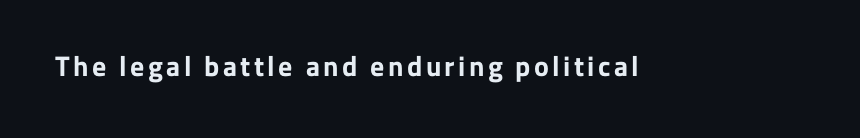
Q: Is the text bold? A: Yes.
Q: Is the text italic (slanted)? A: No, it is upright.
Q: Is the typeface a serif or a sans-serif typeface? A: Sans-serif.
Q: Is the text underlined? A: No.
Q: Width (condensed, normal, or wide)? A: Normal.
Q: Stroke contrast? A: Low.
Q: x-height? A: Medium.
Q: Monospaced? A: No.
